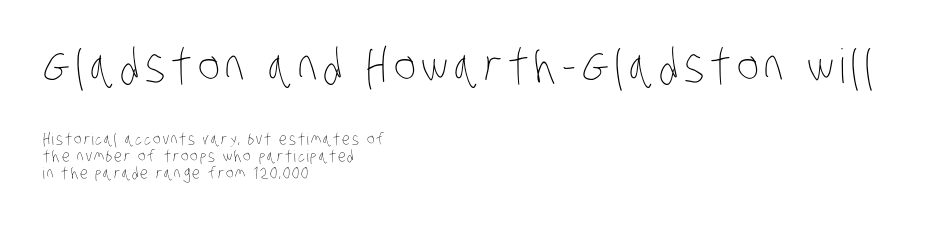
The image shows 47 px thin, condensed type; set left-aligned, tight line spacing (1.07x), not underlined; the first (top) block is 2.94x larger; low stroke contrast and a large x-height.
